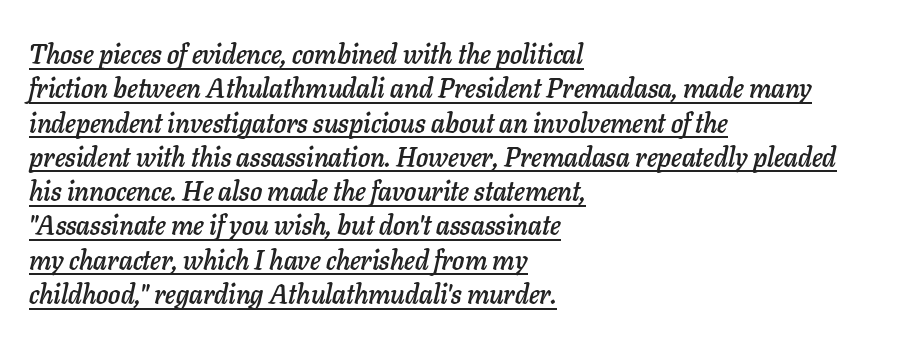
The lines in this sample share a left origin and differ only in where they stop. Summary of vertical rhythm: regular, with standard interline spacing. Like a heading marked for emphasis, these lines bear an underscore. Short note: letters normally spaced.
